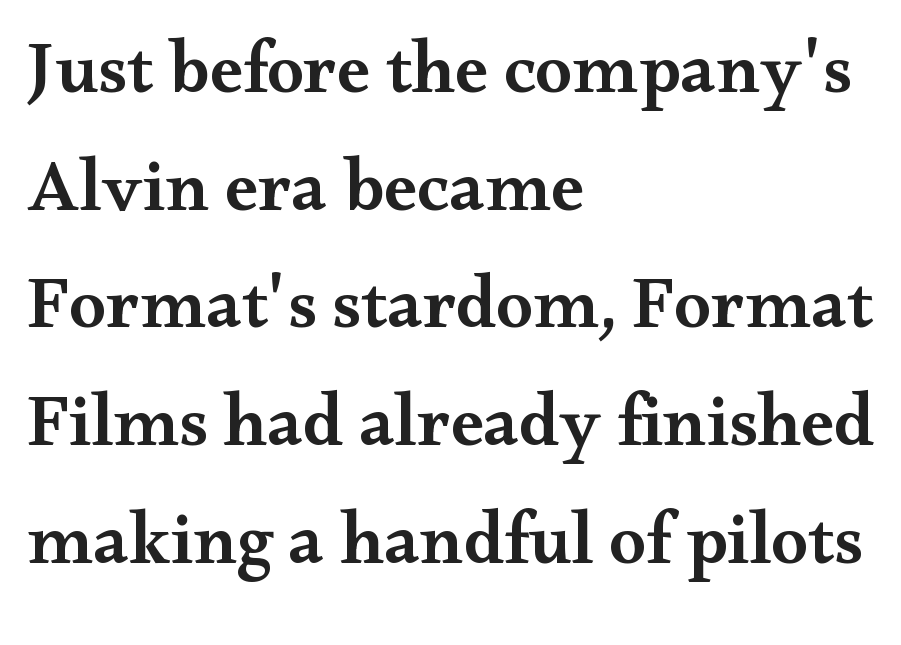
Q: Is the text bold? A: Semi-bold.
Q: Is the text italic (slanted)? A: No, it is upright.
Q: Is the typeface a serif or a sans-serif typeface? A: Serif.
Q: Is the text underlined? A: No.
Q: How is the paragraph aligned? A: Left-aligned.
Q: Is the spacing between letters normal or unusually wide? A: Normal.
Q: Is the spacing between lines tight, normal or loose? A: Normal.
Q: Width (condensed, normal, or wide)? A: Wide.
Q: Stroke contrast? A: Medium.
Q: x-height? A: Small.
Q: Monospaced? A: No.
